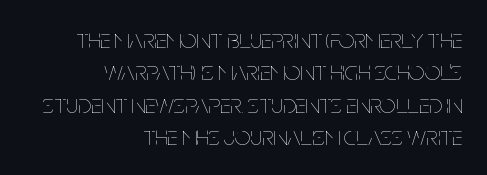
{"italic": "no", "bold": "no", "underline": "no", "align": "right", "line_spacing_ratio": 1.2, "letter_spacing": "normal", "letter_spacing_em": 0.0, "glyph_px": 27}
